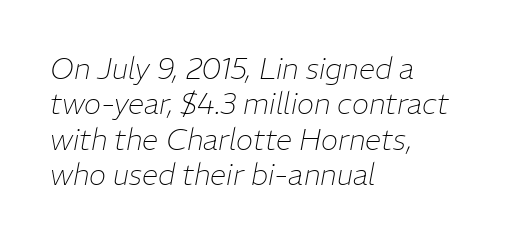
{"italic": "yes", "lean": "right", "slant_degrees": 11, "bold": "no", "weight": "thin", "width": "normal", "stroke_contrast": "low", "x_height": "medium", "monospaced": "no", "underline": "no", "align": "left", "line_spacing_ratio": 1.22, "letter_spacing": "normal", "letter_spacing_em": 0.0, "glyph_px": 29}
